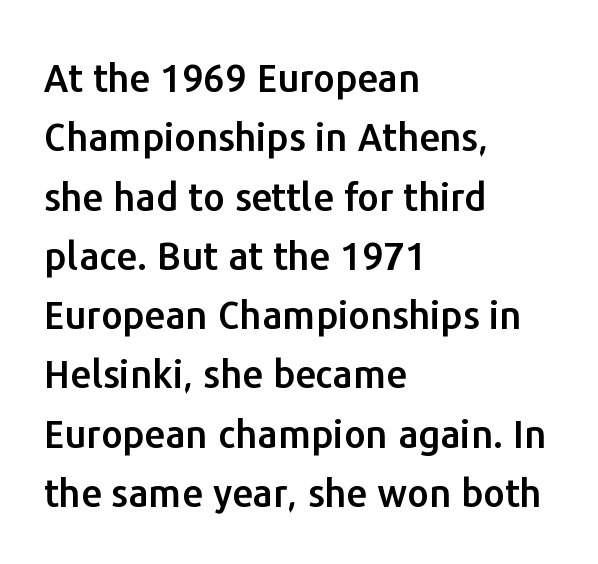
{"serif": "no", "italic": "no", "width": "normal", "stroke_contrast": "low", "x_height": "medium", "monospaced": "no", "underline": "no", "align": "left", "line_spacing": "normal", "line_spacing_ratio": 1.56, "letter_spacing": "normal", "letter_spacing_em": 0.0, "glyph_px": 38}
